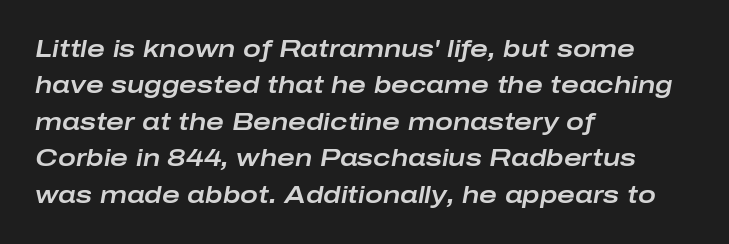
Line spacing here is normal. The area under the type is left untouched. The letters are slanted; this is an italic face. The type is set solid horizontally, with unmodified tracking.
